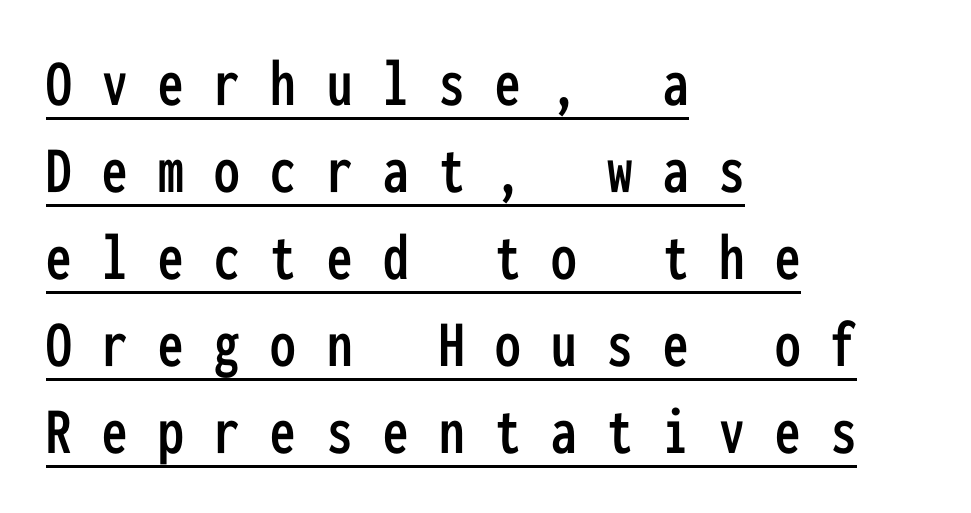
Each word looks stretched out because of the extra space between its letters. Serifs: no, the terminals of the letterforms are clean. Line starts are locked; line ends wander. Nope, not italic — everything's standing straight. The block of text has a typical density, with ordinary space between rows. The letters march in equal steps, a hallmark of fixed-pitch type.
